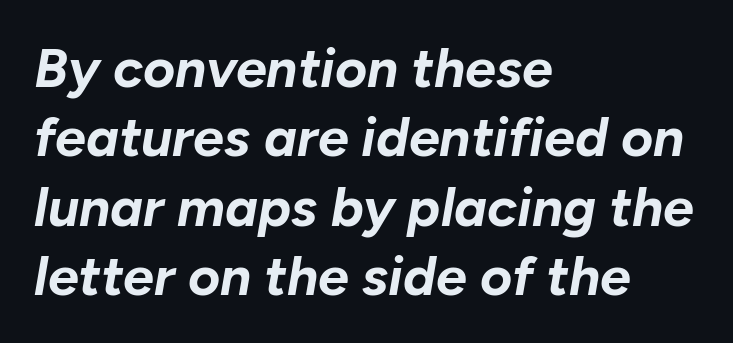
{"italic": "yes", "lean": "right", "slant_degrees": 10, "bold": "yes", "weight": "bold", "width": "normal", "stroke_contrast": "low", "x_height": "medium", "monospaced": "no", "underline": "no", "align": "left", "line_spacing": "normal", "line_spacing_ratio": 1.26, "letter_spacing": "normal", "letter_spacing_em": 0.0, "glyph_px": 55}
